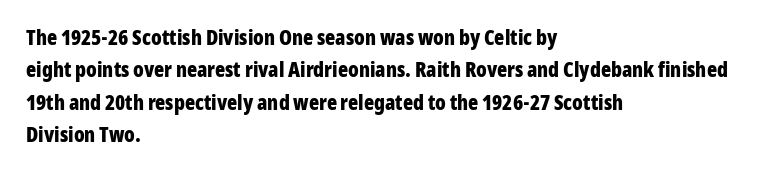
Q: Is the text bold? A: Yes.
Q: Is the text italic (slanted)? A: No, it is upright.
Q: Is the text underlined? A: No.
Q: How is the paragraph aligned? A: Left-aligned.
Q: Is the spacing between letters normal or unusually wide? A: Normal.
Q: Is the spacing between lines tight, normal or loose? A: Normal.
